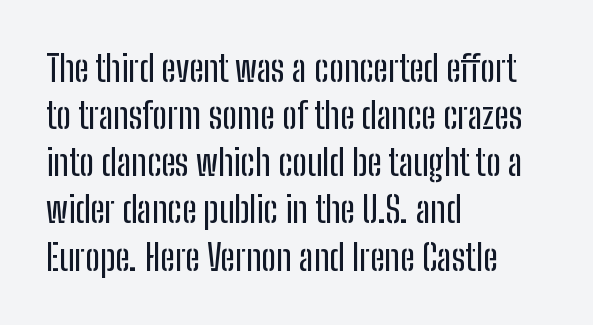
Q: Is the text italic (slanted)? A: No, it is upright.
Q: Is the typeface a serif or a sans-serif typeface? A: Sans-serif.
Q: Is the text underlined? A: No.
Q: How is the paragraph aligned? A: Left-aligned.
Q: Is the spacing between letters normal or unusually wide? A: Normal.
Q: Is the spacing between lines tight, normal or loose? A: Normal.
Q: Width (condensed, normal, or wide)? A: Condensed.
Q: Stroke contrast? A: Low.
Q: x-height? A: Medium.
Q: Monospaced? A: No.
